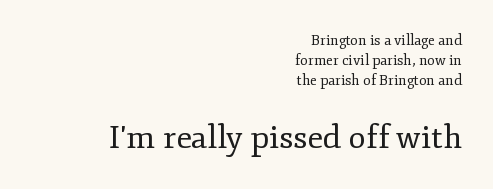
Regarding serifs, this sample has them. Character widths vary here, with narrow letters taking less room than wide ones. A bare baseline throughout the passage. Posture: upright roman.
